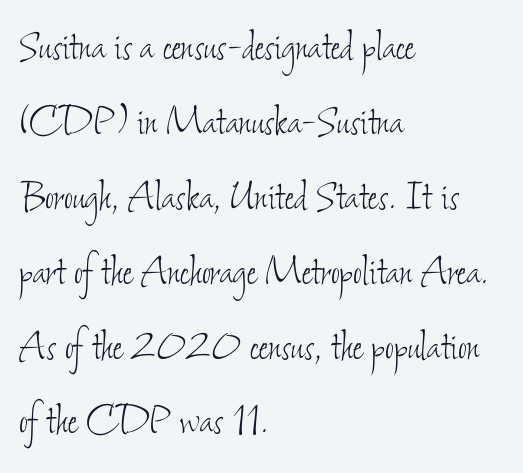
Q: Is the text bold? A: No.
Q: Is the text underlined? A: No.
Q: How is the paragraph aligned? A: Left-aligned.
Q: Is the spacing between letters normal or unusually wide? A: Normal.
Q: Is the spacing between lines tight, normal or loose? A: Normal.
Q: Width (condensed, normal, or wide)? A: Condensed.
Q: Stroke contrast? A: Low.
Q: x-height? A: Small.
Q: Monospaced? A: No.
